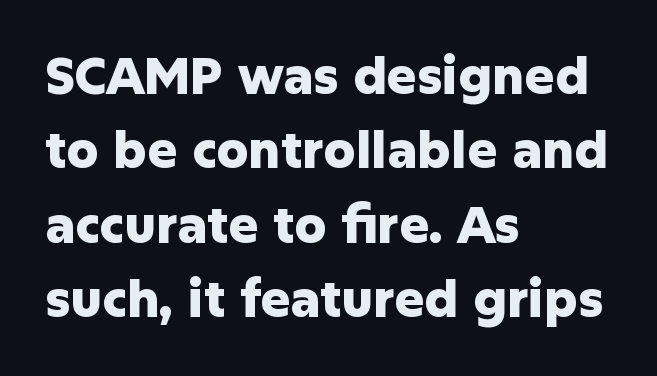
{"serif": "no", "italic": "no", "bold": "yes", "weight": "heavy", "width": "normal", "stroke_contrast": "low", "x_height": "medium", "monospaced": "no", "underline": "no", "align": "left", "line_spacing": "normal", "line_spacing_ratio": 1.49, "letter_spacing": "normal", "letter_spacing_em": 0.0, "glyph_px": 50}
